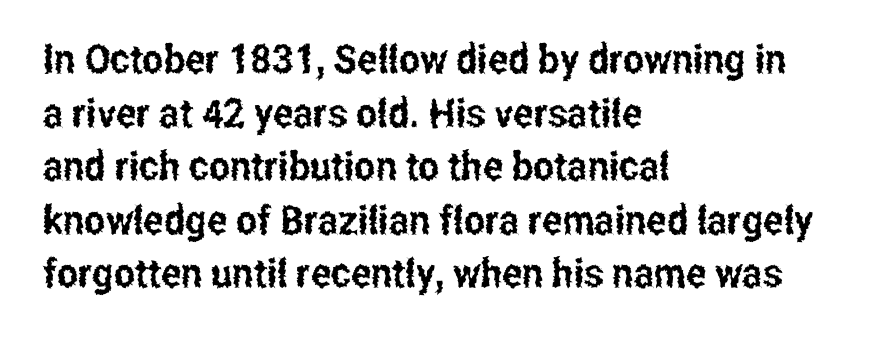
Q: Is the text italic (slanted)? A: No, it is upright.
Q: Is the typeface a serif or a sans-serif typeface? A: Sans-serif.
Q: Is the text underlined? A: No.
Q: How is the paragraph aligned? A: Left-aligned.
Q: Is the spacing between letters normal or unusually wide? A: Normal.
Q: Is the spacing between lines tight, normal or loose? A: Normal.
Q: Width (condensed, normal, or wide)? A: Condensed.
Q: Stroke contrast? A: Low.
Q: x-height? A: Medium.
Q: Monospaced? A: No.
